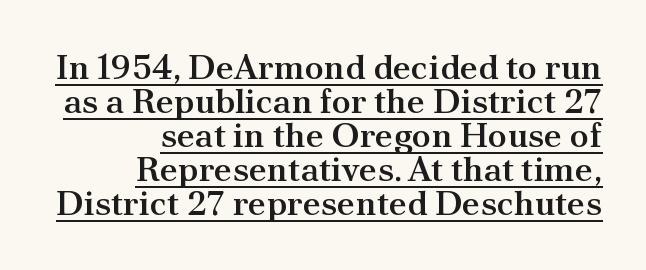
This rendering leaves character spacing at its baseline value. Horizontally, the lines are justified to the trailing edge only. You can tell it's not italic because the verticals are truly vertical. If you measured baseline to baseline, you'd find a short distance. The type family on display is of the serif kind.
